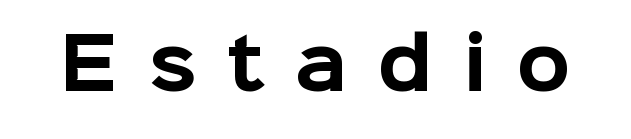
The image shows 70 px bold sans-serif type, upright; set unusually wide letter spacing (+0.43 em), not underlined; low stroke contrast and a medium x-height.
